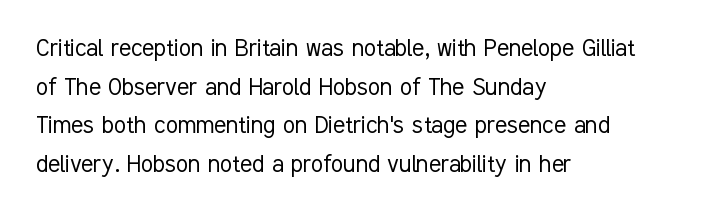
Q: Is the text bold? A: No.
Q: Is the text italic (slanted)? A: No, it is upright.
Q: Is the typeface a serif or a sans-serif typeface? A: Sans-serif.
Q: Is the text underlined? A: No.
Q: How is the paragraph aligned? A: Left-aligned.
Q: Is the spacing between letters normal or unusually wide? A: Normal.
Q: Is the spacing between lines tight, normal or loose? A: Normal.
Q: Width (condensed, normal, or wide)? A: Condensed.
Q: Stroke contrast? A: Low.
Q: x-height? A: Medium.
Q: Monospaced? A: No.
